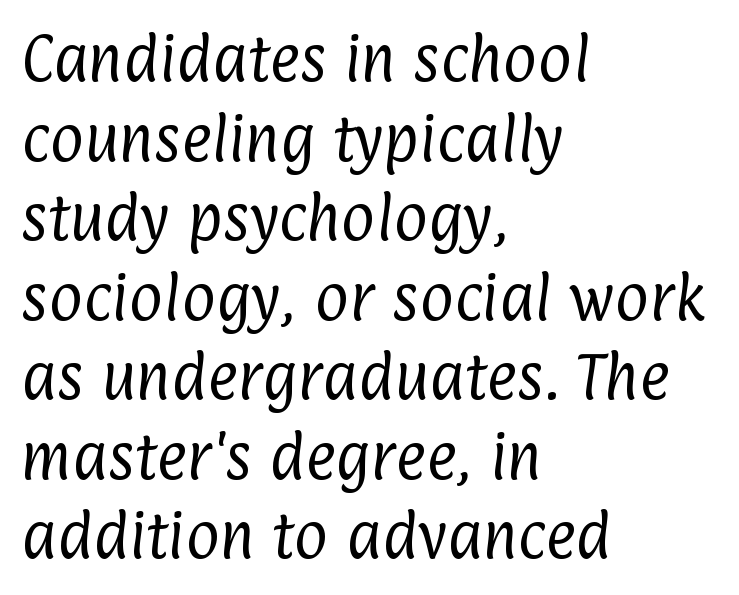
The image shows 52 px regular-weight, condensed sans-serif type; set left-aligned, normal line spacing (1.53x), normal letter spacing, not underlined; low stroke contrast and a medium x-height.
